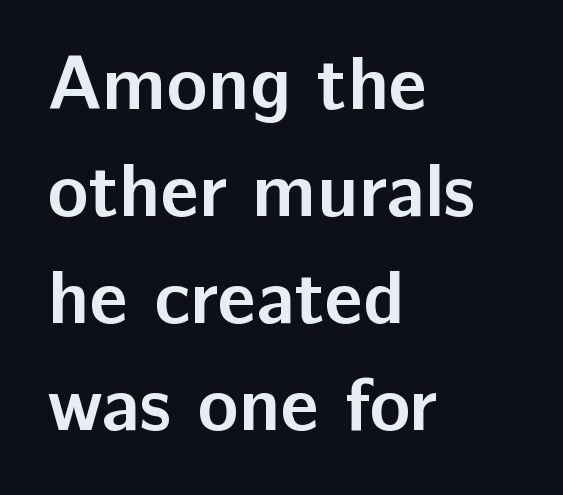
{"serif": "no", "italic": "no", "bold": "yes", "weight": "semibold", "width": "normal", "stroke_contrast": "low", "x_height": "medium", "monospaced": "no", "underline": "no", "align": "left", "line_spacing": "normal", "line_spacing_ratio": 1.41, "letter_spacing": "normal", "letter_spacing_em": 0.0, "glyph_px": 76}
